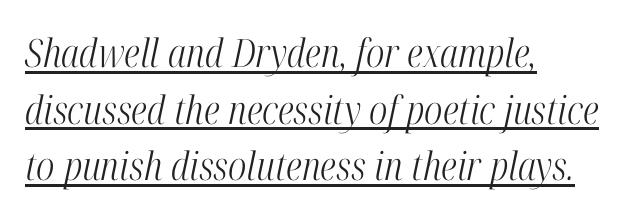
{"serif": "yes", "italic": "yes", "lean": "right", "slant_degrees": 12, "bold": "no", "weight": "light", "width": "condensed", "stroke_contrast": "high", "x_height": "medium", "monospaced": "no", "underline": "yes", "align": "left", "line_spacing": "normal", "line_spacing_ratio": 1.45, "letter_spacing": "normal", "letter_spacing_em": 0.0, "glyph_px": 39}
